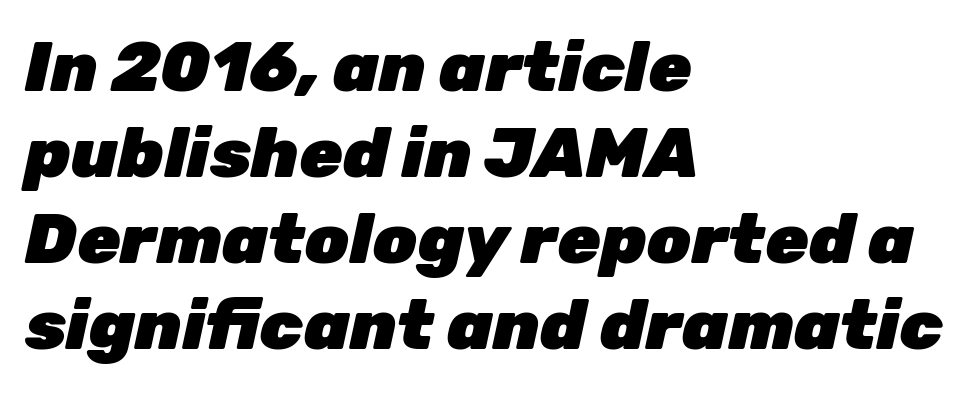
{"italic": "yes", "lean": "right", "slant_degrees": 12, "bold": "yes", "weight": "heavy", "width": "normal", "stroke_contrast": "low", "x_height": "medium", "monospaced": "no", "underline": "no", "align": "left", "line_spacing_ratio": 1.23, "letter_spacing": "normal", "letter_spacing_em": 0.0, "glyph_px": 70}
